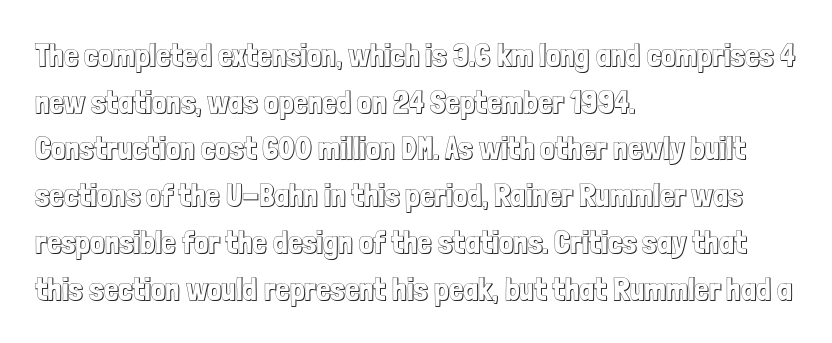
Q: Is the text italic (slanted)? A: No, it is upright.
Q: Is the text underlined? A: No.
Q: How is the paragraph aligned? A: Left-aligned.
Q: Is the spacing between letters normal or unusually wide? A: Normal.
Q: Is the spacing between lines tight, normal or loose? A: Normal.
Q: Width (condensed, normal, or wide)? A: Condensed.
Q: x-height? A: Medium.
Q: Monospaced? A: No.
